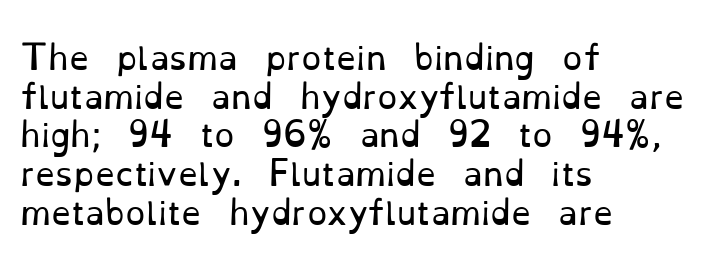
The image shows 32 px regular-weight serif type, upright; set left-aligned, line spacing 1.21x, normal letter spacing, not underlined; low stroke contrast and a small x-height.
